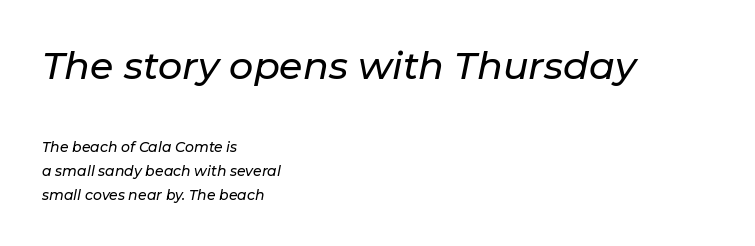
{"italic": "yes", "lean": "right", "slant_degrees": 11, "width": "normal", "stroke_contrast": "low", "x_height": "medium", "monospaced": "no", "underline": "no", "align": "left", "line_spacing_ratio": 1.72, "letter_spacing": "normal", "letter_spacing_em": 0.0, "larger_block": "first", "size_ratio": 2.71, "glyph_px": 38}
